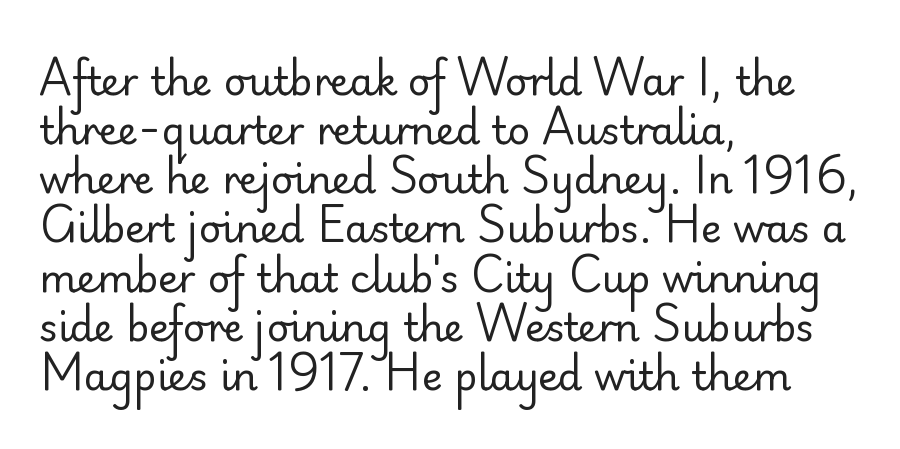
The image shows 39 px regular-weight sans-serif type, upright; set left-aligned, normal line spacing (1.26x), normal letter spacing, not underlined; low stroke contrast and a small x-height.
